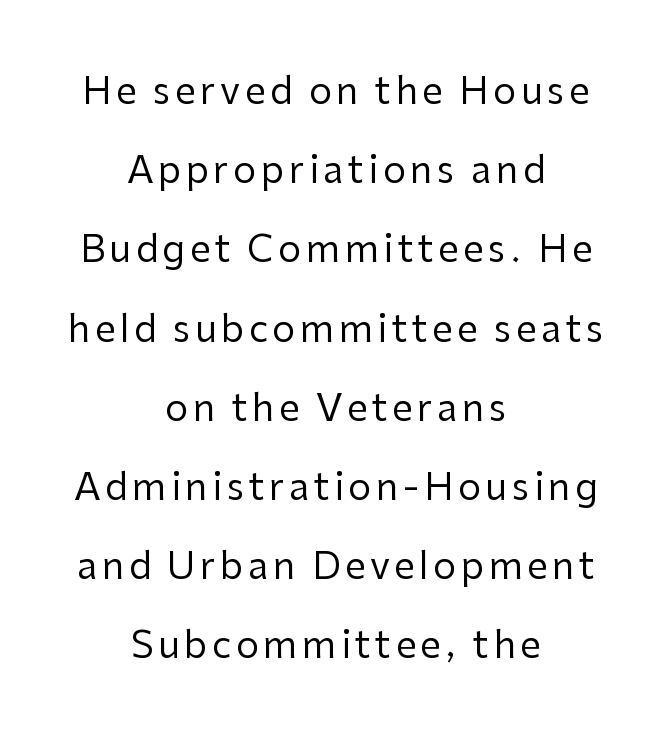
Q: Is the text bold? A: No.
Q: Is the text italic (slanted)? A: No, it is upright.
Q: Is the typeface a serif or a sans-serif typeface? A: Sans-serif.
Q: Is the text underlined? A: No.
Q: How is the paragraph aligned? A: Centered.
Q: Is the spacing between lines tight, normal or loose? A: Loose.
Q: Width (condensed, normal, or wide)? A: Normal.
Q: Stroke contrast? A: Low.
Q: x-height? A: Medium.
Q: Monospaced? A: No.
